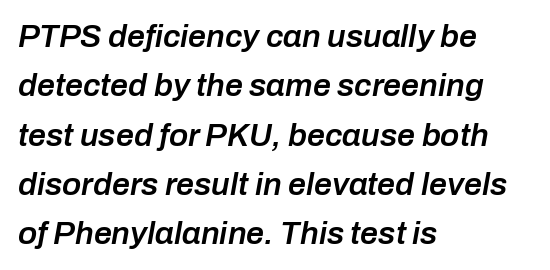
The image shows 32 px semibold type, italic (leaning right); set left-aligned, normal line spacing (1.54x), normal letter spacing, not underlined; low stroke contrast and a medium x-height.
